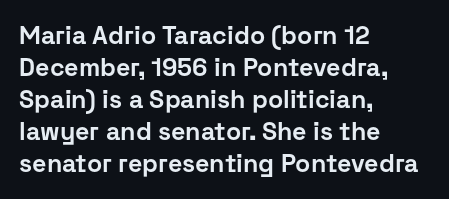
The image shows 25 px bold type, upright; set left-aligned, normal line spacing (1.28x), normal letter spacing, not underlined.
